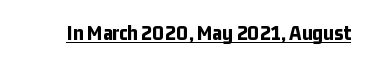
The face used here is rendered with its standard letterfit. These lines were composed using upright roman letters. Strokes here are thick enough to call this a true bold. Is there an underline? Yes — a line sits under the letters.
